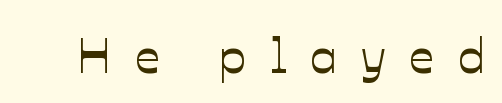
The image shows 50 px text type, upright; set unusually wide letter spacing (+0.47 em), not underlined; low stroke contrast and a medium x-height.
